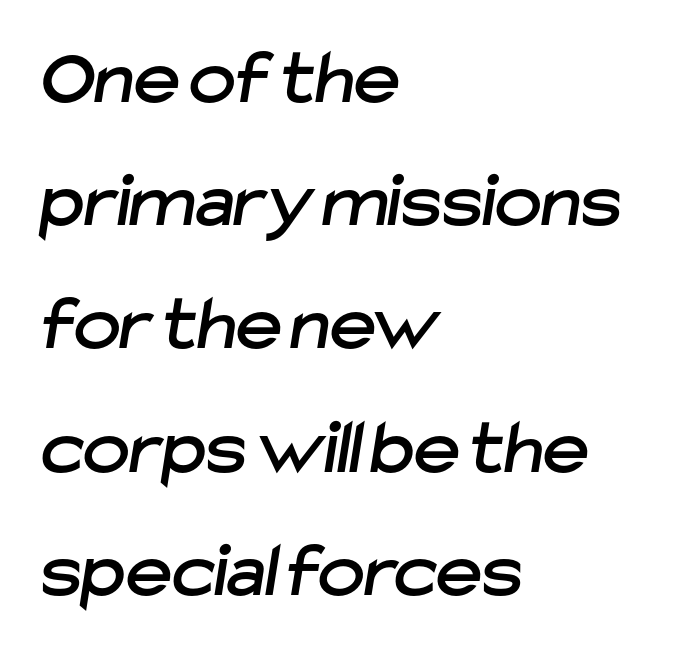
The glyphs are unaccompanied by any horizontal stroke below them. Character widths vary here, with narrow letters taking less room than wide ones. The horizontal fit of the characters is conventional and even. The face used here is a sans, in the tradition of grotesques and geometrics. Horizontally, the lines are justified to the leading edge only.
